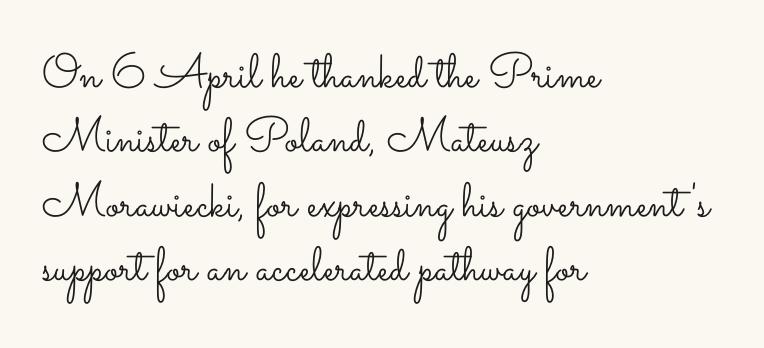
Q: Is the text bold? A: No.
Q: Is the text italic (slanted)? A: Yes.
Q: Is the text underlined? A: No.
Q: How is the paragraph aligned? A: Left-aligned.
Q: Is the spacing between letters normal or unusually wide? A: Normal.
Q: Is the spacing between lines tight, normal or loose? A: Normal.
Q: Width (condensed, normal, or wide)? A: Wide.
Q: Stroke contrast? A: Low.
Q: x-height? A: Small.
Q: Monospaced? A: No.
